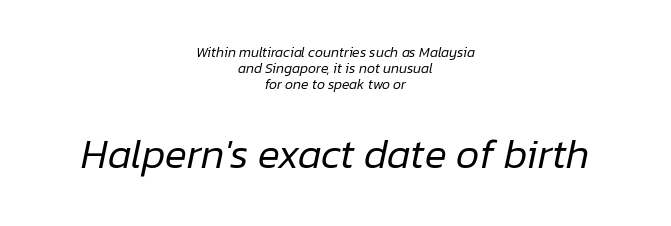
{"italic": "yes", "lean": "right", "slant_degrees": 12, "bold": "no", "weight": "regular", "width": "normal", "stroke_contrast": "low", "x_height": "medium", "monospaced": "no", "underline": "no", "align": "center", "line_spacing": "tight", "line_spacing_ratio": 1.14, "letter_spacing": "normal", "letter_spacing_em": 0.0, "larger_block": "second", "size_ratio": 2.93, "glyph_px": 41}
